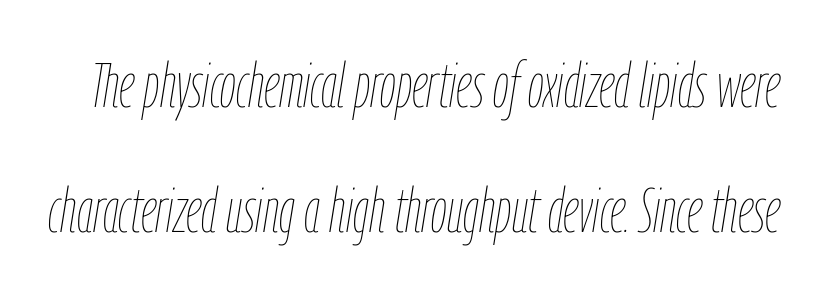
Horizontal bands of white between lines are thick stripes. This sample uses an oblique cut, with every glyph tilted off the vertical. Heft: none added — not bold. Unmarked baselines from the first word to the last.
